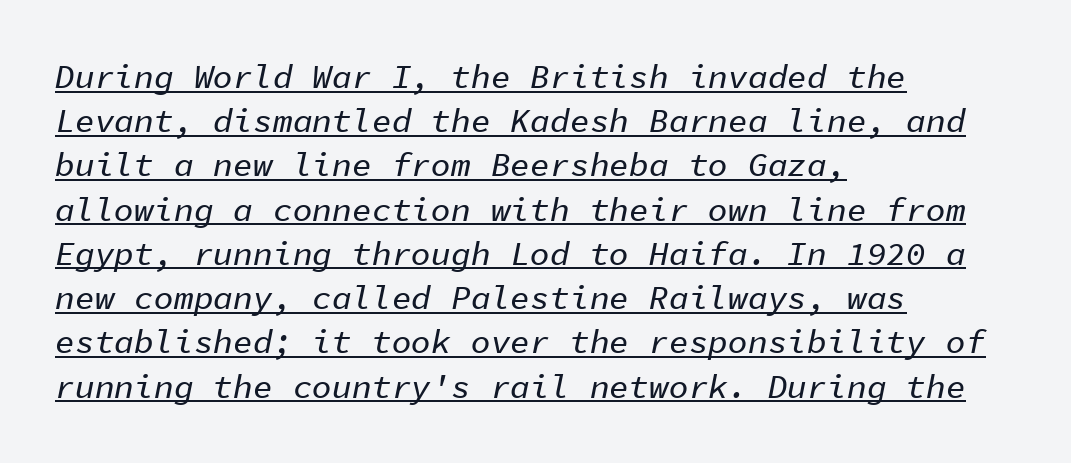
The image shows 33 px text type, italic (leaning right), monospaced; set left-aligned, normal line spacing (1.34x), normal letter spacing, underlined; low stroke contrast and a medium x-height.
